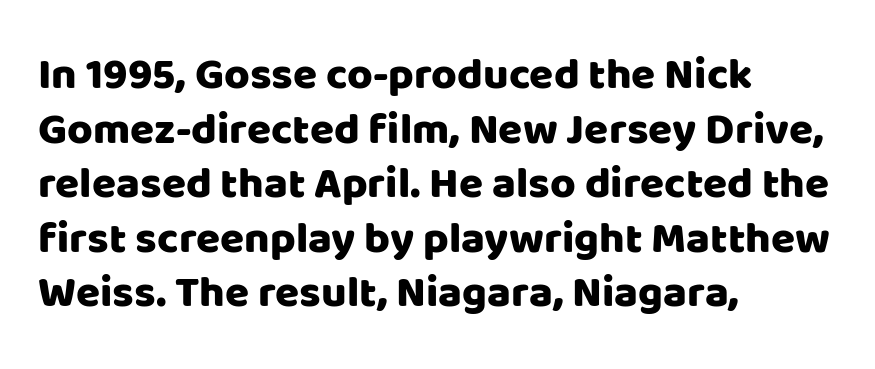
{"serif": "no", "italic": "no", "width": "normal", "stroke_contrast": "low", "x_height": "large", "monospaced": "no", "underline": "no", "align": "left", "line_spacing_ratio": 1.24, "letter_spacing": "normal", "letter_spacing_em": 0.0, "glyph_px": 44}
